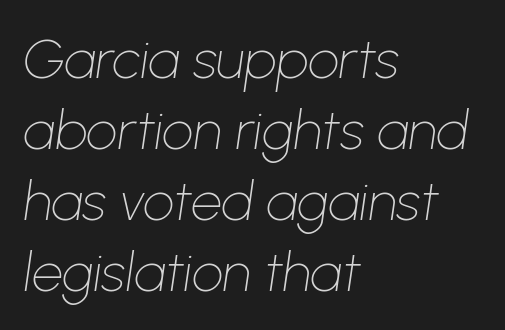
Q: Is the text bold? A: No.
Q: Is the text italic (slanted)? A: Yes, it leans right by about 8 degrees.
Q: Is the text underlined? A: No.
Q: How is the paragraph aligned? A: Left-aligned.
Q: Is the spacing between letters normal or unusually wide? A: Normal.
Q: Is the spacing between lines tight, normal or loose? A: Normal.
Q: Width (condensed, normal, or wide)? A: Normal.
Q: Stroke contrast? A: Low.
Q: x-height? A: Medium.
Q: Monospaced? A: No.
